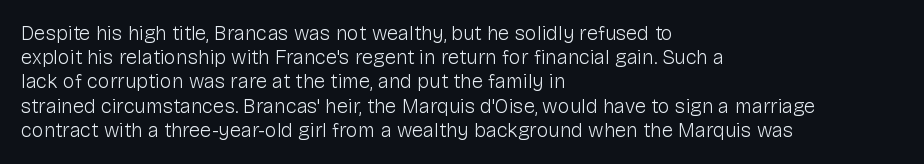
{"italic": "no", "bold": "no", "underline": "no", "align": "left", "line_spacing_ratio": 1.21, "letter_spacing": "normal", "letter_spacing_em": 0.0, "glyph_px": 20}
